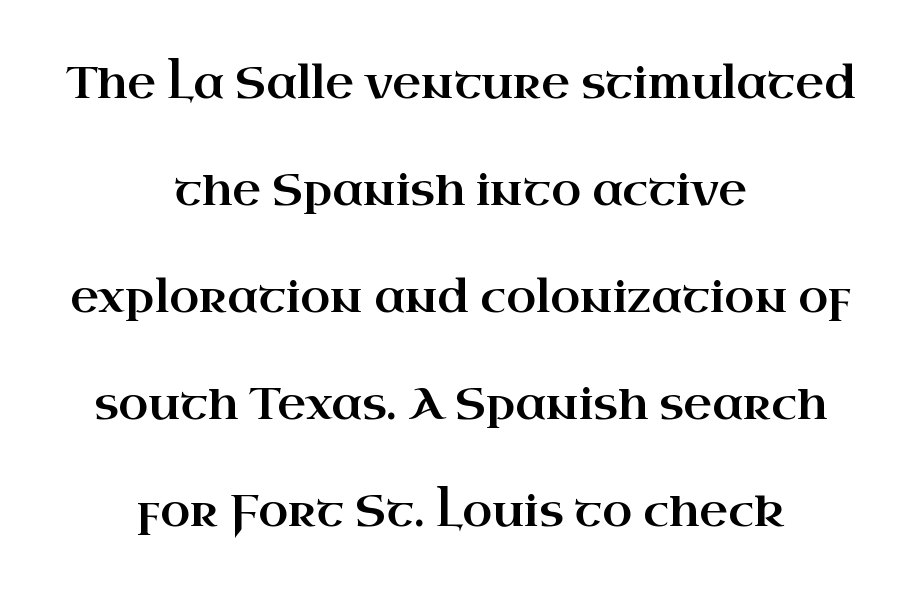
{"serif": "yes", "italic": "no", "width": "wide", "stroke_contrast": "high", "x_height": "small", "monospaced": "no", "underline": "no", "align": "center", "line_spacing": "loose", "line_spacing_ratio": 2.43, "letter_spacing": "normal", "letter_spacing_em": 0.0, "glyph_px": 44}
